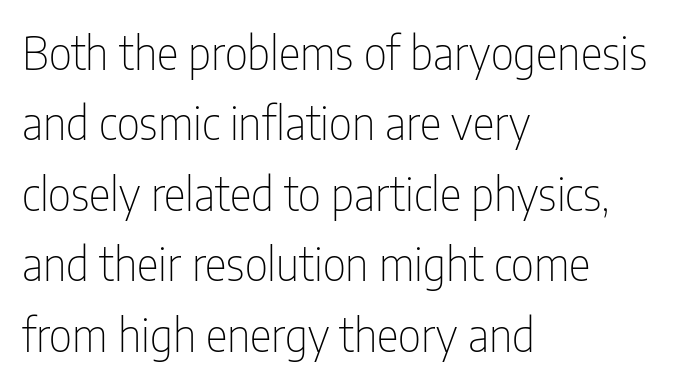
The image shows 46 px thin, condensed sans-serif type, upright; set left-aligned, normal line spacing (1.53x), normal letter spacing, not underlined; low stroke contrast and a medium x-height.
